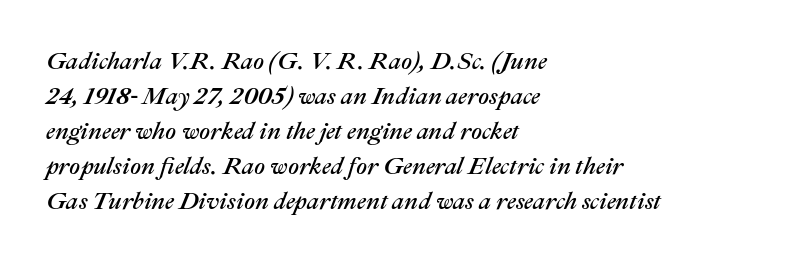
The image shows 24 px text type, italic (leaning right); set left-aligned, normal line spacing (1.46x), normal letter spacing, not underlined.
